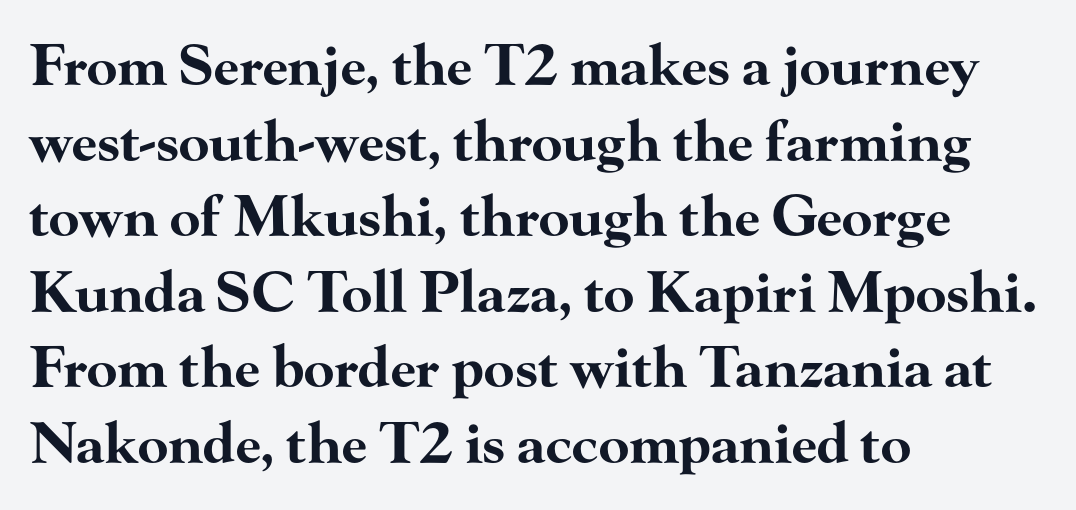
The image shows 56 px bold, wide serif type, upright; set left-aligned, normal line spacing (1.35x), normal letter spacing, not underlined; high stroke contrast and a small x-height.
